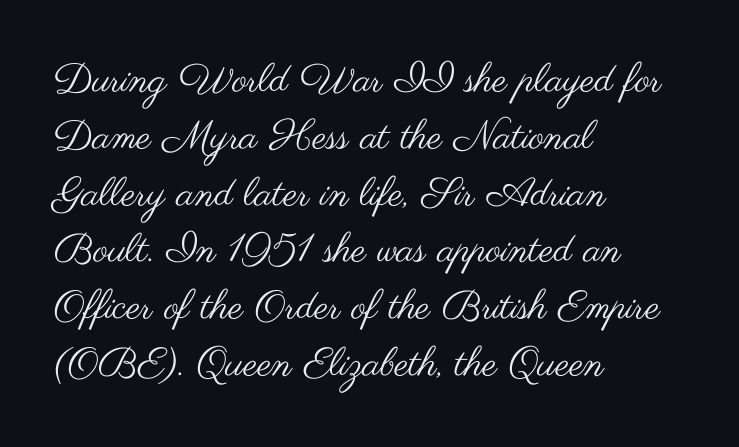
A quiet, ordinary-to-light weight characterises the typeface. The space between consecutive lines is moderate. Descender tails drop into unmarked territory.
